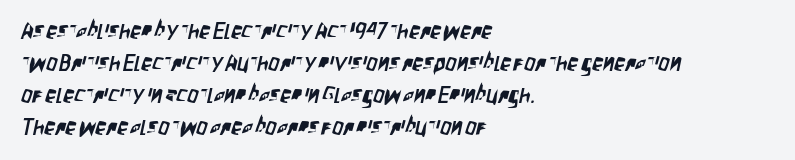
Visually the block forms a straight wall on the left and a jagged coastline on the right. This rendering leaves character spacing at its baseline value. The space beneath each line is pristine and unruled. In terms of leading, this rendering sits right in the middle.
